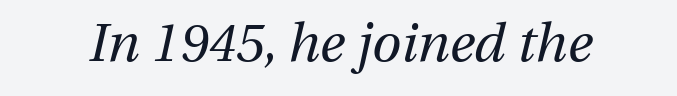
The image shows 53 px regular-weight type, italic (leaning right); set normal letter spacing, not underlined; medium stroke contrast and a medium x-height.
